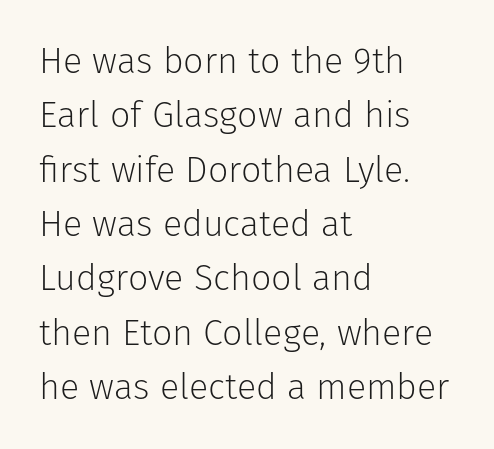
The space beneath each line is pristine and unruled. Interline gaps are of average width in this sample. The letters stand upright; this is a roman face. The passage is arranged the way most books set body copy — flush left.
